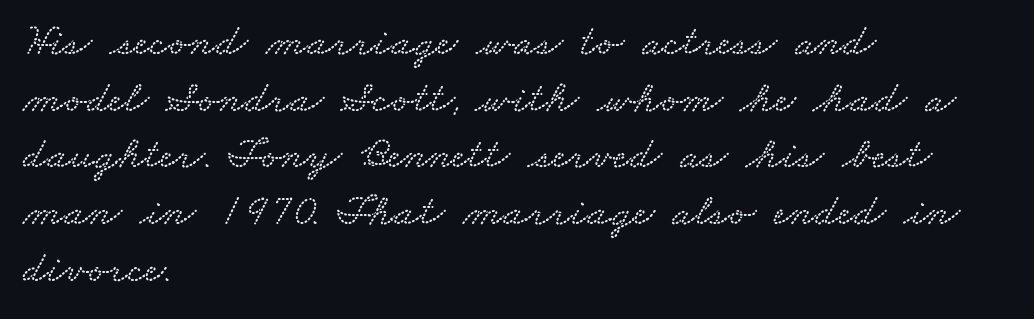
Q: Is the text underlined? A: No.
Q: How is the paragraph aligned? A: Left-aligned.
Q: Is the spacing between letters normal or unusually wide? A: Normal.
Q: Is the spacing between lines tight, normal or loose? A: Normal.
Q: Width (condensed, normal, or wide)? A: Wide.
Q: Stroke contrast? A: Low.
Q: x-height? A: Small.
Q: Monospaced? A: No.
